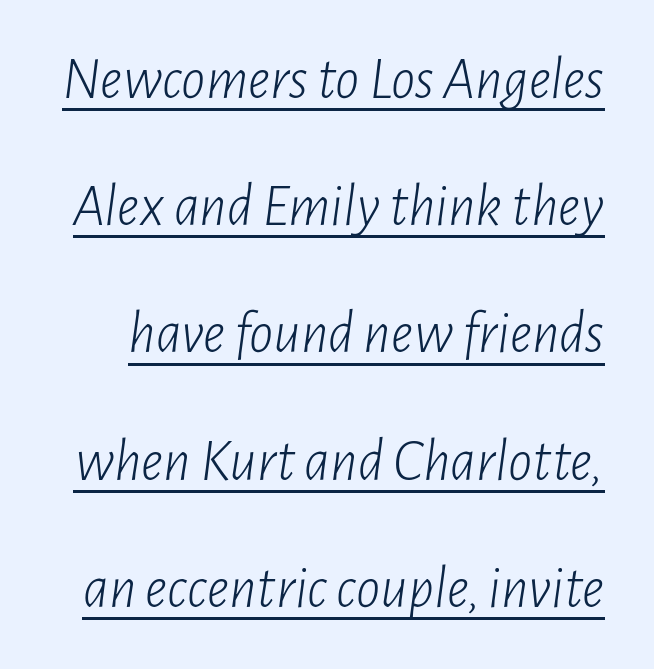
Each stroke keeps to a modest, everyday thickness or less. Is the letter spacing exaggerated? No — it looks like the ordinary default. Glance below the letters and you will spot a drawn line. The letters are slanted; this is an italic face. Whoever set this chose breathing room over compactness in the vertical rhythm. You could not count columns in this text — the font is proportionally spaced.
